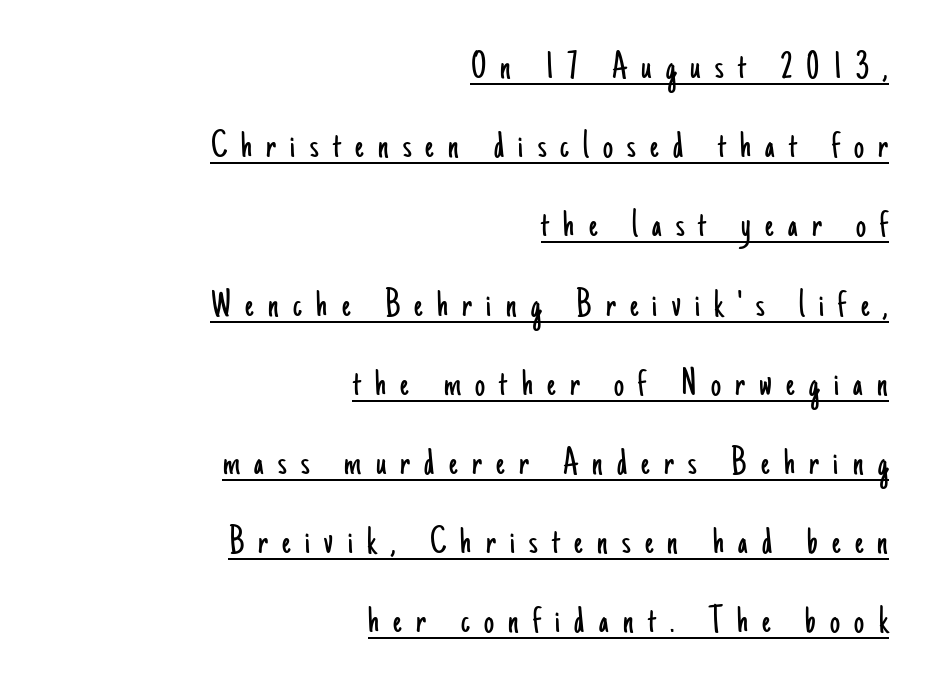
Q: Is the text bold? A: No.
Q: Is the text italic (slanted)? A: No, it is upright.
Q: Is the typeface a serif or a sans-serif typeface? A: Sans-serif.
Q: Is the text underlined? A: Yes.
Q: How is the paragraph aligned? A: Right-aligned.
Q: Is the spacing between letters normal or unusually wide? A: Unusually wide.
Q: Is the spacing between lines tight, normal or loose? A: Loose.
Q: Width (condensed, normal, or wide)? A: Condensed.
Q: Stroke contrast? A: Low.
Q: x-height? A: Small.
Q: Monospaced? A: No.
